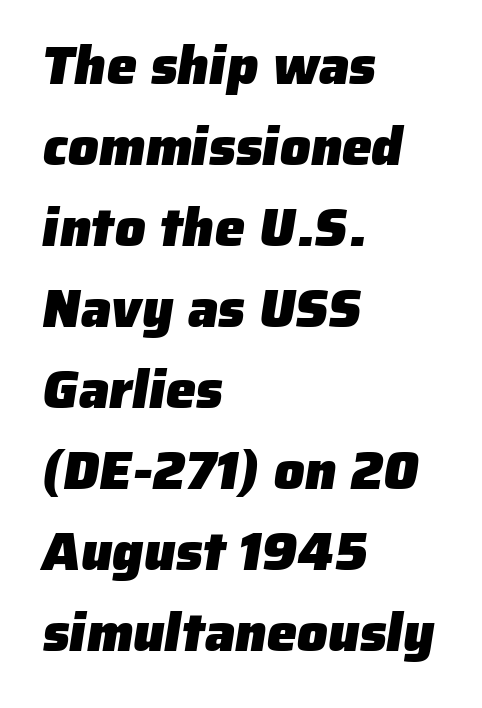
Plain, unruled lines of type. You could not count columns in this text — the font is proportionally spaced. Is the letter spacing exaggerated? No — it looks like the ordinary default. The typeface chosen for these lines omits serifs. Baseline-to-baseline distance is the conventional proportion of letter height. The paragraph has a hard left edge and a soft right edge.
